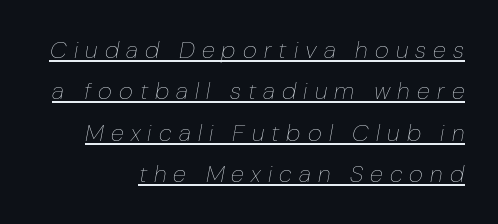
The rag falls on the left side of this text block. Ink coverage per letter is moderate at most. A typesetter would call this heavily tracked-out type. You can tell it's italic because the verticals aren't actually vertical. Honestly, the underline is the first thing you notice here.
